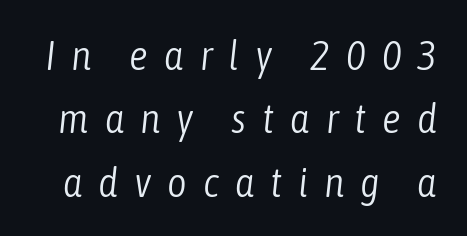
The weight tops out at a normal text grade. Look at the tracking — it's clearly loosened, letters drifting apart. The foot of each line stays bare and open. The letters are slanted; this is an italic face. Note the varied advance widths — an 'i' is clearly narrower than an 'm'.
